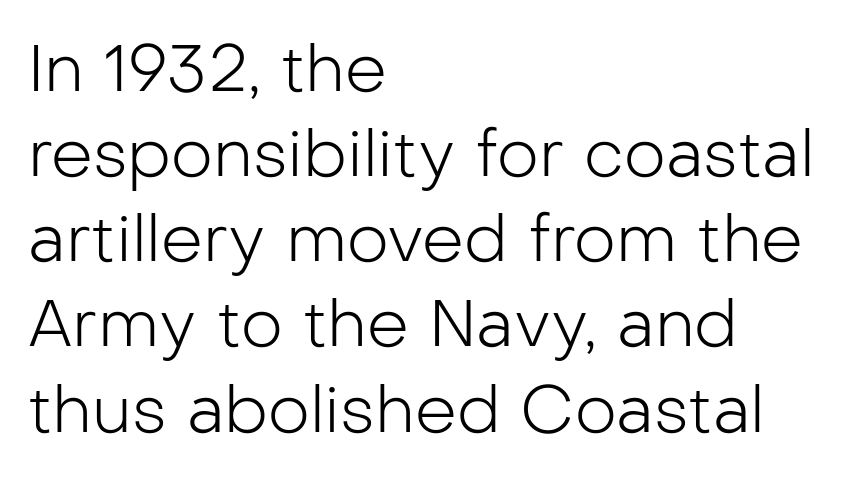
The image shows 66 px light sans-serif type, upright; set left-aligned, normal line spacing (1.29x), normal letter spacing, not underlined; low stroke contrast and a medium x-height.
